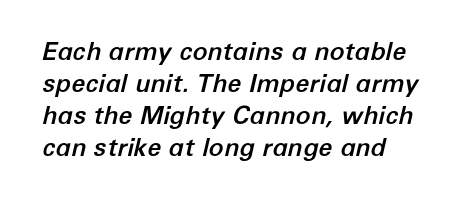
{"italic": "yes", "lean": "right", "slant_degrees": 12, "underline": "no", "align": "left", "line_spacing": "normal", "line_spacing_ratio": 1.28, "letter_spacing": "normal", "letter_spacing_em": 0.0, "glyph_px": 25}
